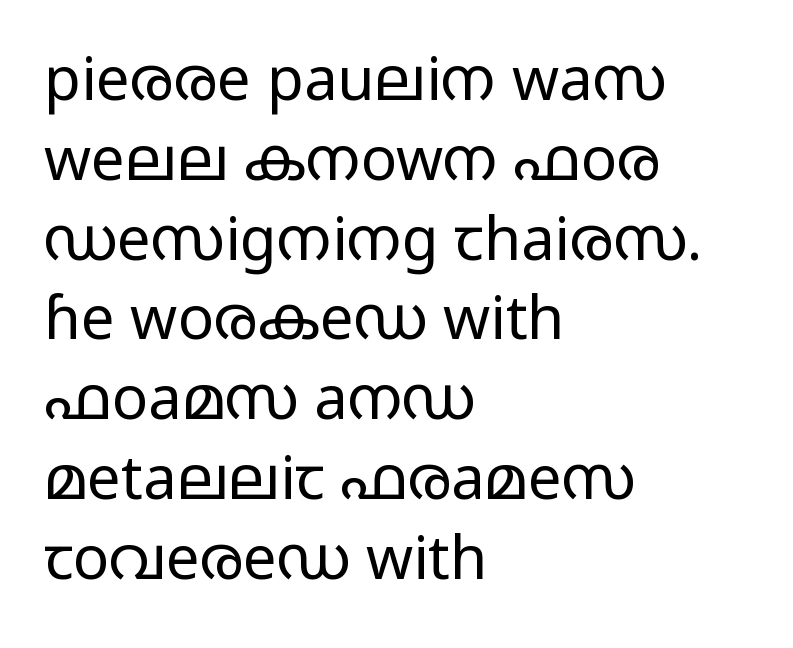
The font is comparable to plain body text, perhaps lighter. The passage shown is typeset with a sans-serif family. Clear beneath every line of the passage. Characters remain perfectly vertical along every line. Does the copy run flush right? No — it runs flush left. A normal amount of white space separates one row of letters from the next.
